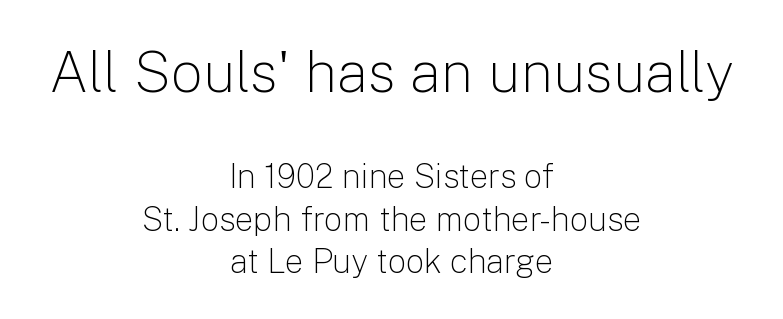
{"serif": "no", "italic": "no", "bold": "no", "weight": "light", "width": "normal", "stroke_contrast": "low", "x_height": "medium", "monospaced": "no", "underline": "no", "align": "center", "line_spacing": "normal", "line_spacing_ratio": 1.29, "letter_spacing": "normal", "letter_spacing_em": 0.0, "larger_block": "first", "size_ratio": 1.73, "glyph_px": 57}
